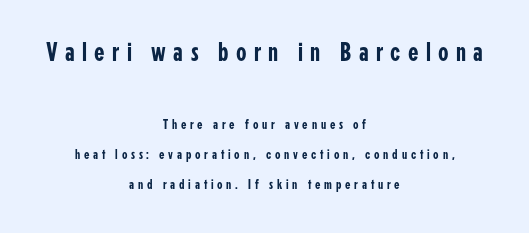
The image shows 27 px text type, upright; set centered, loose line spacing (2.14x), unusually wide letter spacing (+0.27 em), not underlined; the first (top) block is 1.93x larger.
